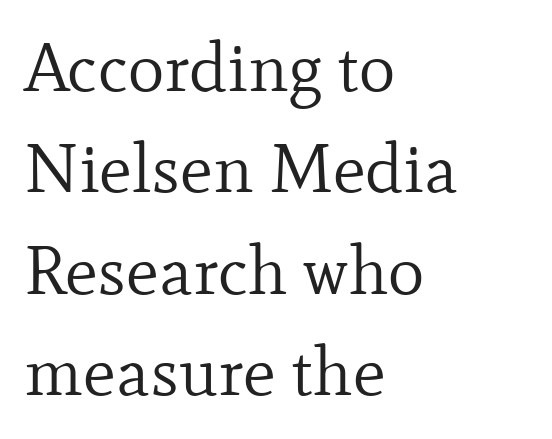
Does the lettering tilt? It doesn't — this is upright. Varying glyph widths throughout — classic text-font behaviour. Small tapered or slab feet sit at the stroke ends, so this counts as serif. Has an underline been added? It has not.
